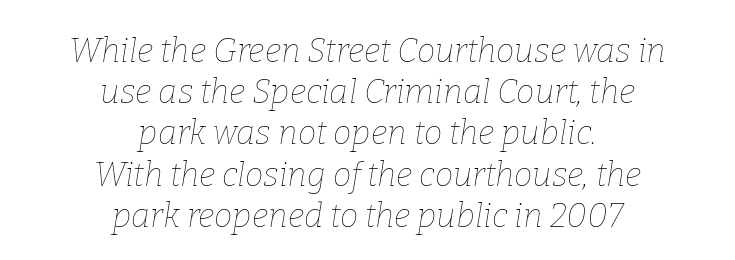
Q: Is the text bold? A: No.
Q: Is the text italic (slanted)? A: Yes, it leans right by about 9 degrees.
Q: Is the text underlined? A: No.
Q: How is the paragraph aligned? A: Centered.
Q: Is the spacing between letters normal or unusually wide? A: Normal.
Q: Is the spacing between lines tight, normal or loose? A: Normal.
Q: Width (condensed, normal, or wide)? A: Normal.
Q: Stroke contrast? A: Low.
Q: x-height? A: Medium.
Q: Monospaced? A: No.
